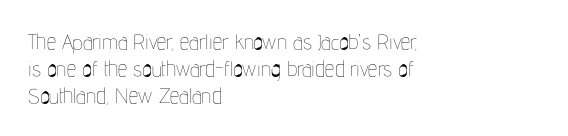
The image shows 21 px text type, upright; set left-aligned, normal line spacing (1.28x), normal letter spacing, not underlined.
